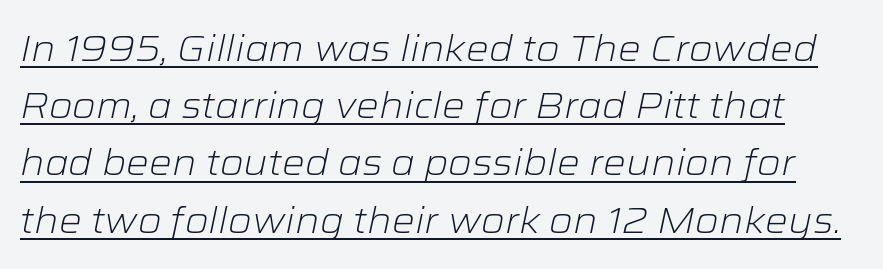
In terms of posture, this sample is oblique. Normally led — the rows are evenly, conventionally spaced. Compared with undecorated copy, this sample adds a rule below the words. The font sits on the lighter half of the weight spectrum, regular included. In terms of letterspacing, this is plain default setting. Character widths vary here, with narrow letters taking less room than wide ones.
